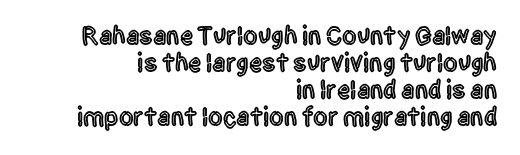
{"italic": "no", "underline": "no", "align": "right", "line_spacing": "tight", "line_spacing_ratio": 1.04, "letter_spacing": "normal", "letter_spacing_em": 0.0, "glyph_px": 26}
